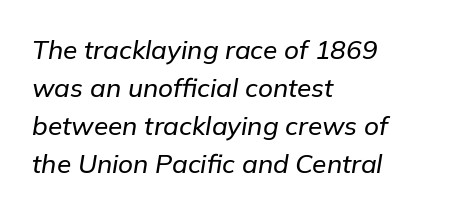
Compared with typical body copy, the letter spacing here is the same. The lettering tilts uniformly, giving the passage an italic look. The paragraph has a hard left edge and a soft right edge. The space beneath each line is pristine and unruled. Regarding leading, the lines here are spaced in the standard way.
